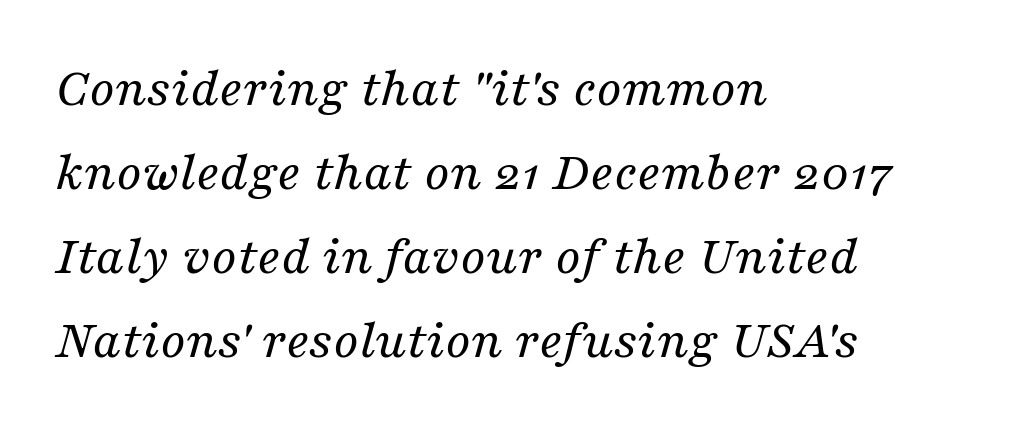
The letters advance in unequal steps, a hallmark of proportional type. Short note: letters normally spaced. The specimen omits any rule beneath the text block's lines. The space between consecutive lines is moderate.
